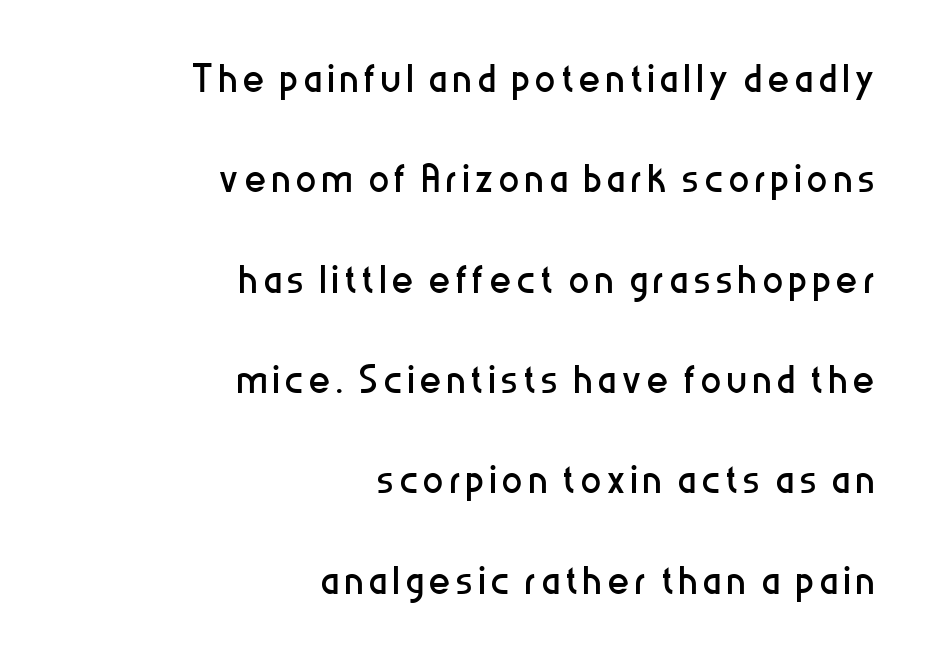
The image shows 52 px regular-weight, condensed sans-serif type, upright; set right-aligned, loose line spacing (1.93x), not underlined; low stroke contrast and a medium x-height.
